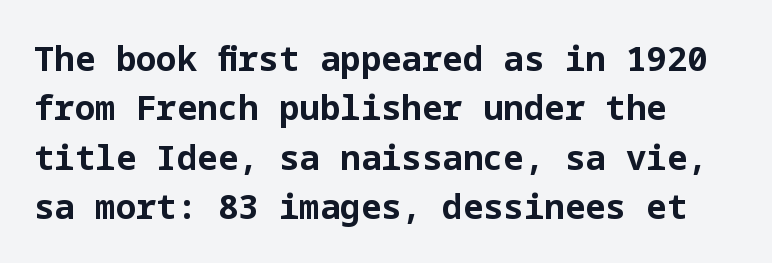
Q: Is the text bold? A: Yes.
Q: Is the text italic (slanted)? A: No, it is upright.
Q: Is the typeface a serif or a sans-serif typeface? A: Sans-serif.
Q: Is the text underlined? A: No.
Q: How is the paragraph aligned? A: Left-aligned.
Q: Is the spacing between letters normal or unusually wide? A: Normal.
Q: Is the spacing between lines tight, normal or loose? A: Normal.
Q: Width (condensed, normal, or wide)? A: Normal.
Q: Stroke contrast? A: Low.
Q: x-height? A: Medium.
